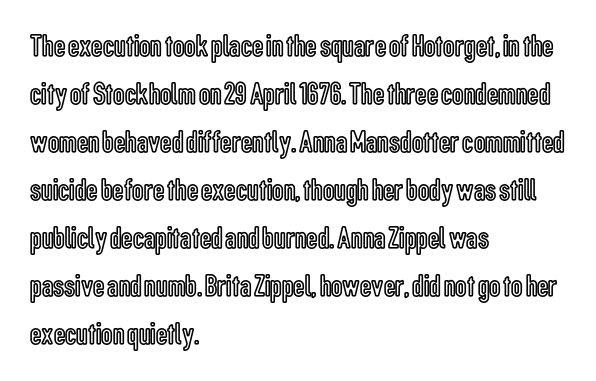
The image shows 32 px condensed type, upright; set left-aligned, normal line spacing (1.5x), normal letter spacing, not underlined; a medium x-height.
